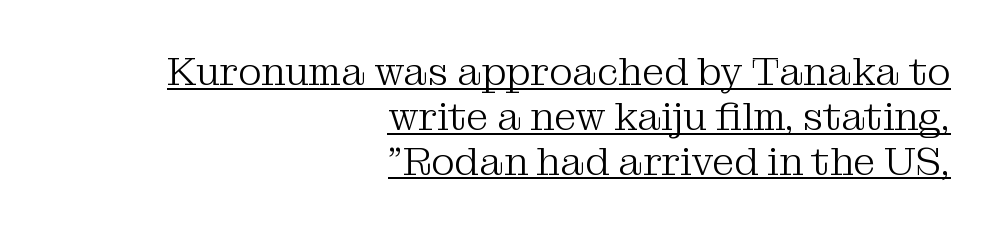
The image shows 40 px light serif type, upright; set right-aligned, tight line spacing (1.12x), normal letter spacing, underlined; medium stroke contrast and a medium x-height.
